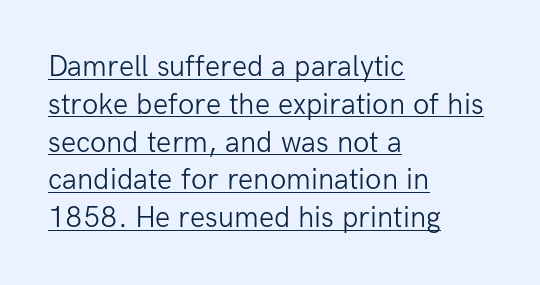
Q: Is the text bold? A: No.
Q: Is the text italic (slanted)? A: No, it is upright.
Q: Is the typeface a serif or a sans-serif typeface? A: Sans-serif.
Q: Is the text underlined? A: Yes.
Q: How is the paragraph aligned? A: Left-aligned.
Q: Is the spacing between letters normal or unusually wide? A: Normal.
Q: Is the spacing between lines tight, normal or loose? A: Normal.
Q: Width (condensed, normal, or wide)? A: Normal.
Q: Stroke contrast? A: Low.
Q: x-height? A: Medium.
Q: Monospaced? A: No.
